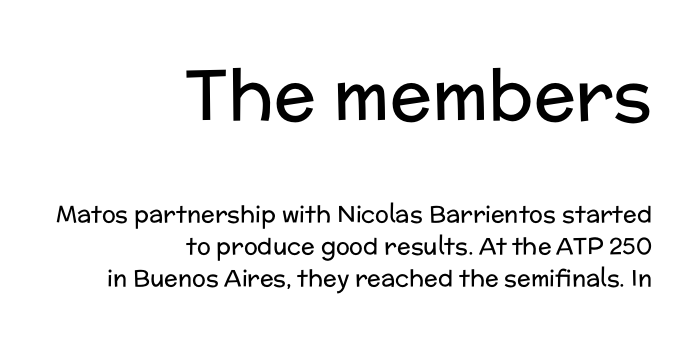
You could not count columns in this text — the font is proportionally spaced. These two chunks differ in scale, with the top chunk taking the larger measure. Ascenders rise straight up at ninety degrees. This rendering employs a face without finishing strokes, i.e., a sans-serif.
